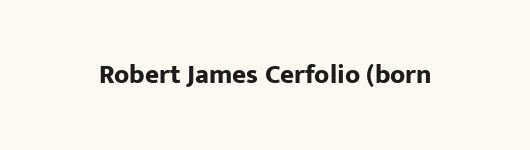
What stands out about the letter spacing? Nothing — it is the standard amount. No italicization has been applied; the sample stays upright. The gap between lines stays unmarked. Thick stems and heavy bowls — unmistakably bold.
